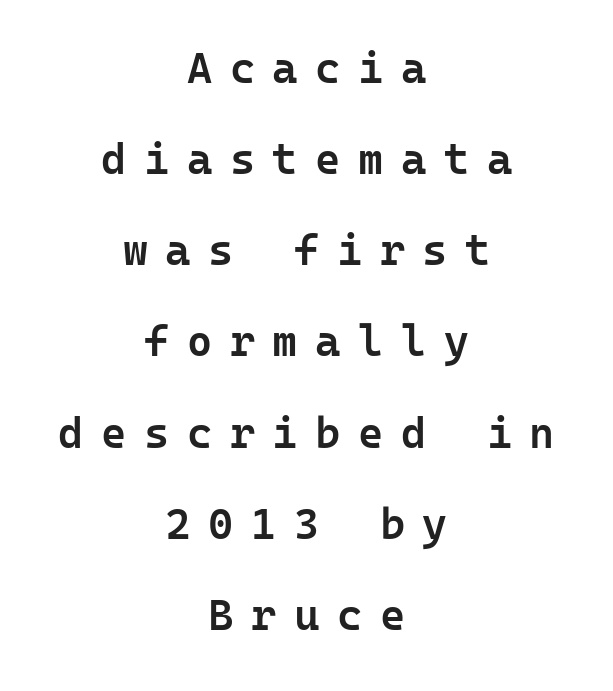
The image shows 43 px semibold sans-serif type, upright, monospaced; set centered, loose line spacing (2.12x), unusually wide letter spacing (+0.41 em), not underlined; low stroke contrast and a medium x-height.
